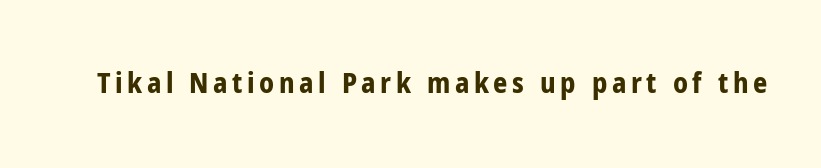
On the weight axis this lands at bold, roughly 700. Serifs: no, the terminals of the letterforms are clean. The rendering uses natural spacing where letterforms have individual widths. The gap between lines stays unmarked.
